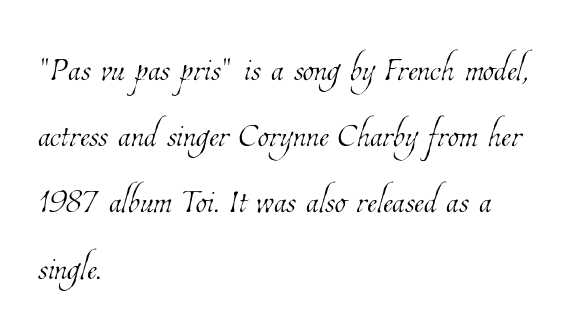
The image shows 46 px thin, condensed type; set left-aligned, normal line spacing (1.44x), normal letter spacing, not underlined; low stroke contrast and a medium x-height.
